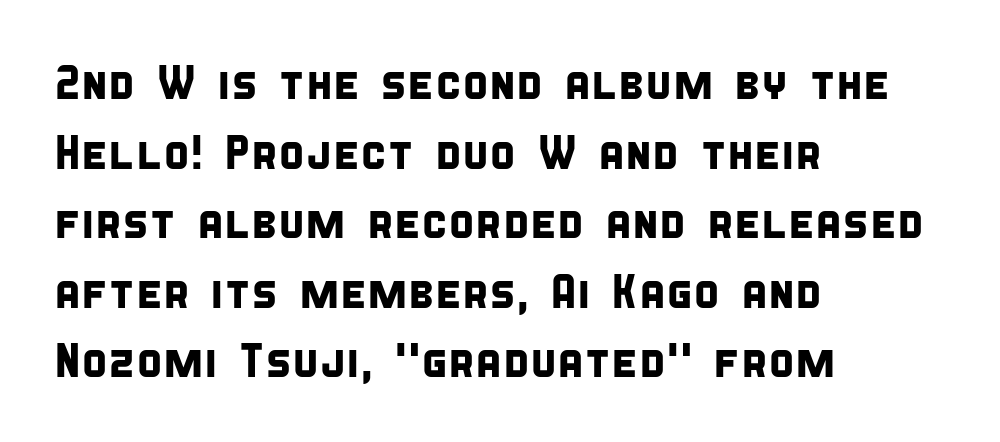
Q: Is the typeface a serif or a sans-serif typeface? A: Sans-serif.
Q: Is the text underlined? A: No.
Q: How is the paragraph aligned? A: Left-aligned.
Q: Is the spacing between letters normal or unusually wide? A: Normal.
Q: Is the spacing between lines tight, normal or loose? A: Normal.
Q: Width (condensed, normal, or wide)? A: Condensed.
Q: Stroke contrast? A: Low.
Q: x-height? A: Large.
Q: Monospaced? A: No.
